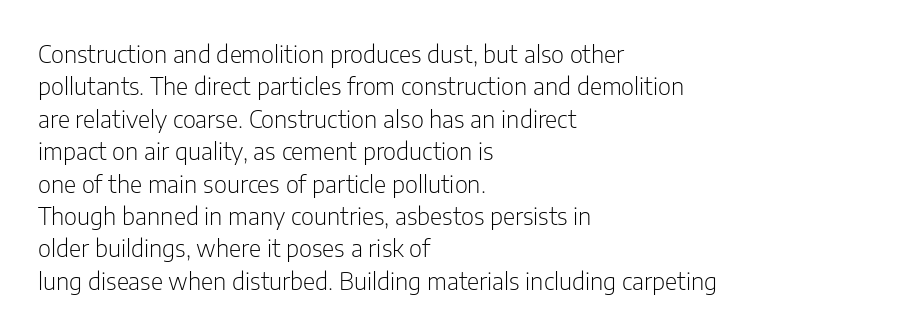
Q: Is the text bold? A: No.
Q: Is the text italic (slanted)? A: No, it is upright.
Q: Is the text underlined? A: No.
Q: How is the paragraph aligned? A: Left-aligned.
Q: Is the spacing between letters normal or unusually wide? A: Normal.
Q: Is the spacing between lines tight, normal or loose? A: Normal.
